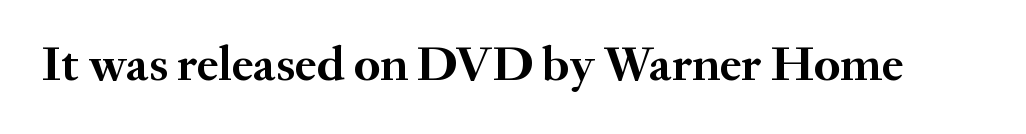
Old-style or modern, the face here clearly has serifs. Look at the tracking — it's just the regular setting, nothing added. A typesetter would call this proportional, since set widths differ per character. Honestly, there is no underline to notice here at all. Ordinary non-slanted type is in use. The typesetting leans heavy: a genuine bold.
